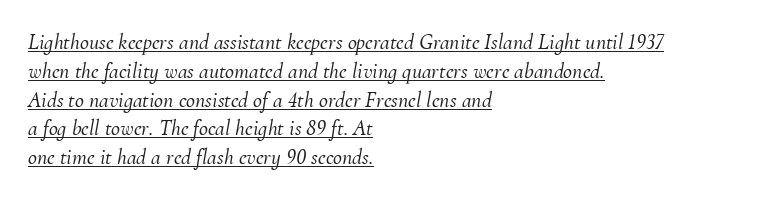
Q: Is the text italic (slanted)? A: Yes, it leans right by about 10 degrees.
Q: Is the text underlined? A: Yes.
Q: How is the paragraph aligned? A: Left-aligned.
Q: Is the spacing between letters normal or unusually wide? A: Normal.
Q: Is the spacing between lines tight, normal or loose? A: Normal.
